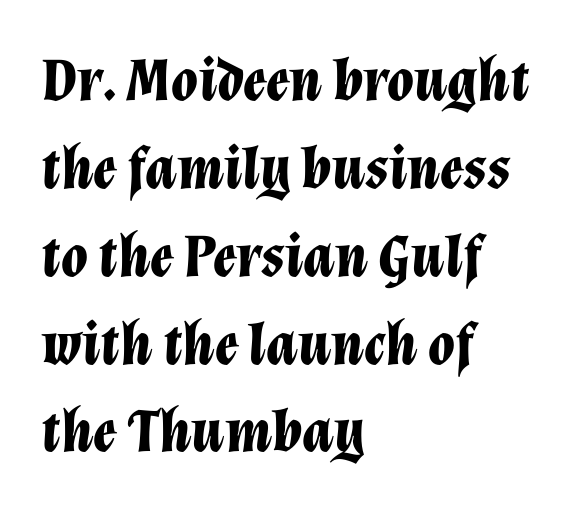
Observe the ordinary spacing: letters are neighbours, not strangers. The vertical gap from one line to the next is medium. You could not count columns in this text — the font is proportionally spaced. Decoration check: the copy has no underline. Does the weight exceed regular? Yes, all the way to bold.
